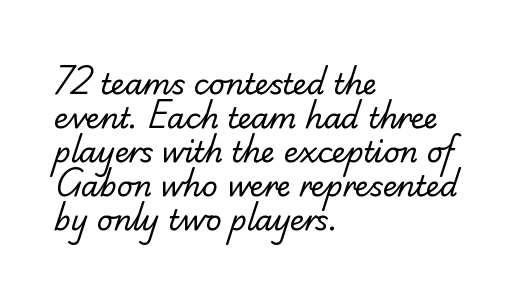
The image shows 28 px regular-weight serif type; set left-aligned, line spacing 1.21x, normal letter spacing, not underlined; low stroke contrast and a small x-height.
